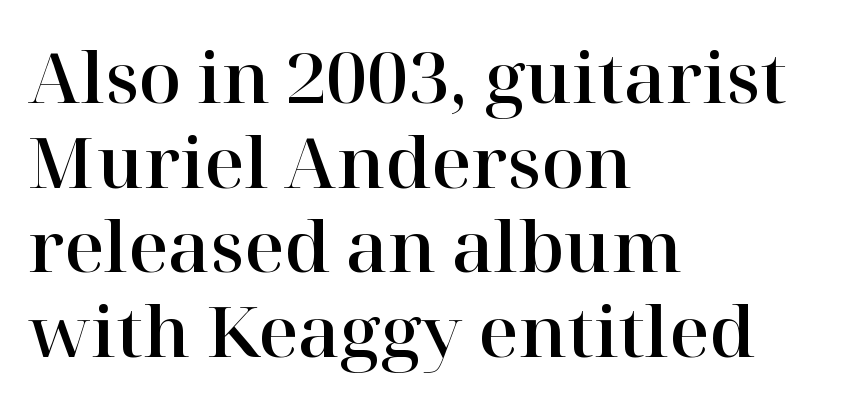
{"serif": "yes", "italic": "no", "width": "normal", "stroke_contrast": "high", "x_height": "medium", "monospaced": "no", "underline": "no", "align": "left", "line_spacing_ratio": 1.21, "letter_spacing": "normal", "letter_spacing_em": 0.0, "glyph_px": 70}
